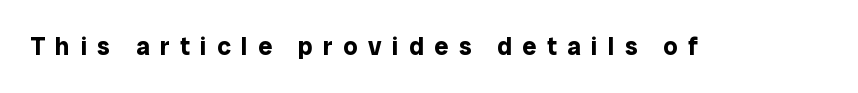
Q: Is the text bold? A: Yes.
Q: Is the text italic (slanted)? A: No, it is upright.
Q: Is the text underlined? A: No.
Q: Is the spacing between letters normal or unusually wide? A: Unusually wide.
